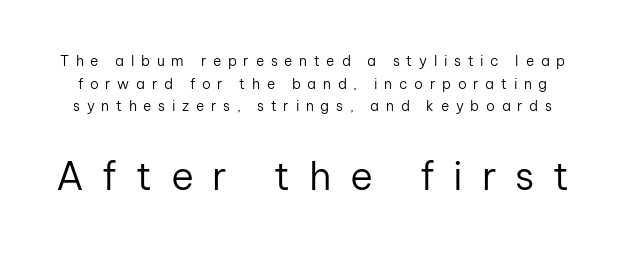
The image shows 39 px regular-weight sans-serif type, upright; set normal line spacing (1.62x), unusually wide letter spacing (+0.48 em), not underlined; the second (bottom) block is 2.79x larger; low stroke contrast and a medium x-height.
